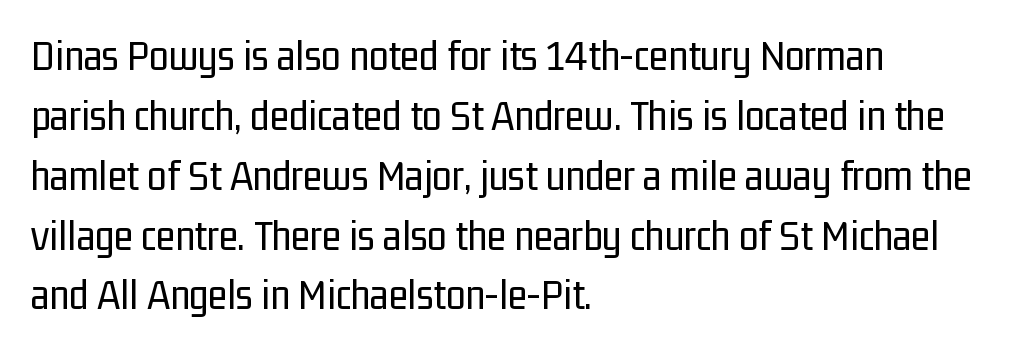
{"serif": "no", "italic": "no", "bold": "no", "weight": "regular", "width": "condensed", "stroke_contrast": "low", "x_height": "medium", "monospaced": "no", "underline": "no", "align": "left", "line_spacing": "normal", "line_spacing_ratio": 1.36, "letter_spacing": "normal", "letter_spacing_em": 0.0, "glyph_px": 44}
